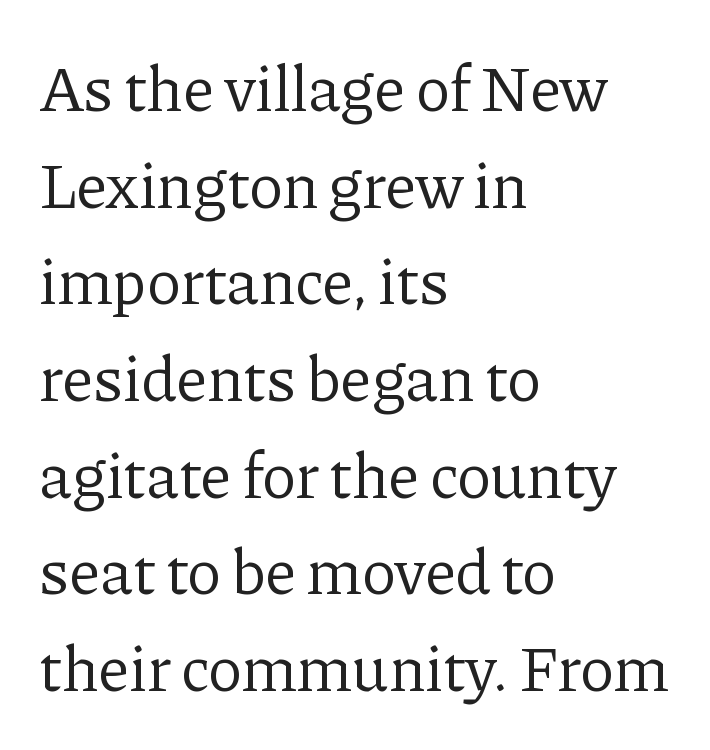
The image shows 64 px regular-weight serif type, upright; set left-aligned, normal line spacing (1.51x), normal letter spacing, not underlined; low stroke contrast and a medium x-height.
